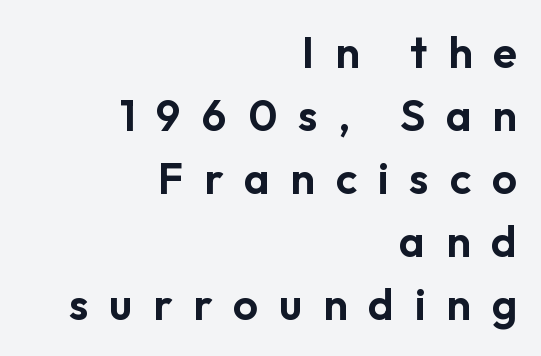
The paragraph shown leans on its right margin. Does extra space separate the letters? Yes, quite a lot of it. Each letter's strokes conclude bluntly, with no projecting serifs. Ordinary non-slanted type is in use. Line spacing here is normal. The words here are not underlined.
